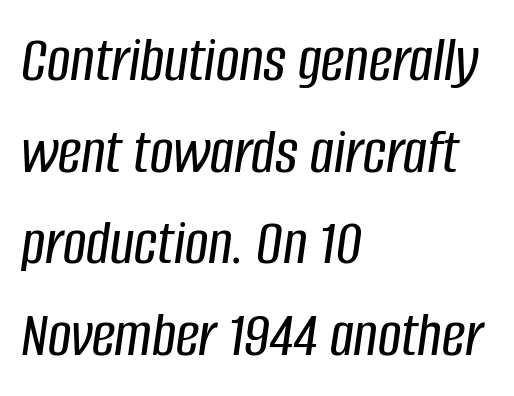
The rendering uses natural spacing where letterforms have individual widths. Nobody touched the tracking dial on this one. The string is rendered with underlining switched off. In CSS terms this would be text-align: left.
